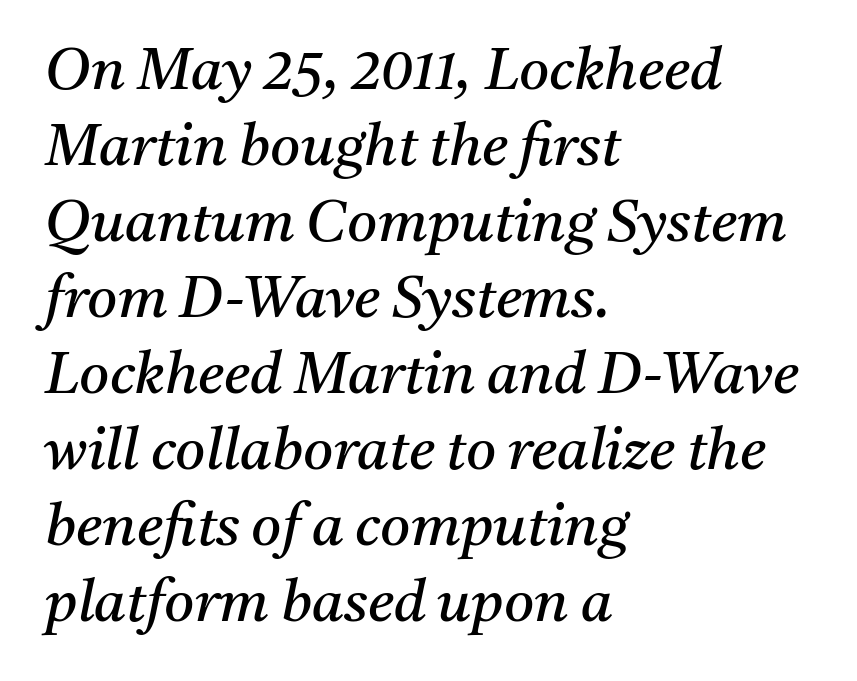
The image shows 58 px regular-weight serif type, italic (leaning right); set left-aligned, normal line spacing (1.31x), normal letter spacing, not underlined; medium stroke contrast and a medium x-height.
